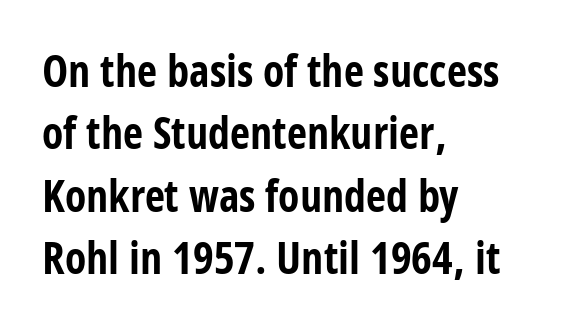
{"serif": "no", "italic": "no", "bold": "yes", "weight": "bold", "width": "condensed", "stroke_contrast": "low", "x_height": "large", "monospaced": "no", "underline": "no", "align": "left", "line_spacing": "normal", "line_spacing_ratio": 1.42, "letter_spacing": "normal", "letter_spacing_em": 0.0, "glyph_px": 44}
